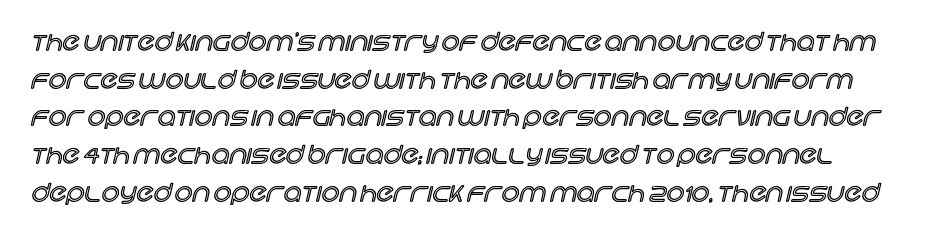
{"underline": "no", "line_spacing": "normal", "line_spacing_ratio": 1.51, "letter_spacing": "normal", "letter_spacing_em": 0.0, "glyph_px": 25}
